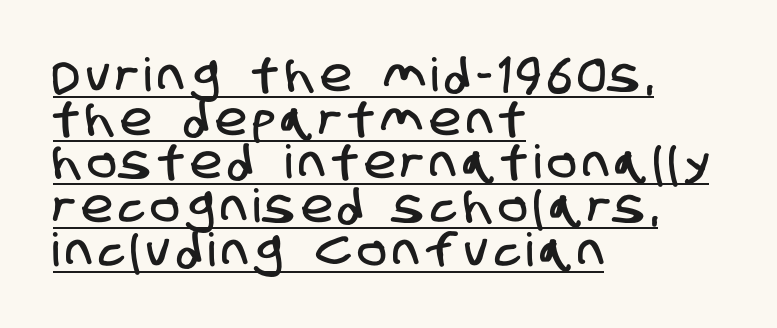
Is this a fixed-width face? No — the glyphs have proportional, varying widths. Quick note: underline on. Vertical spacing — tight. The lines in this sample share a left origin and differ only in where they stop. In terms of letterform style, serifs are entirely absent.
